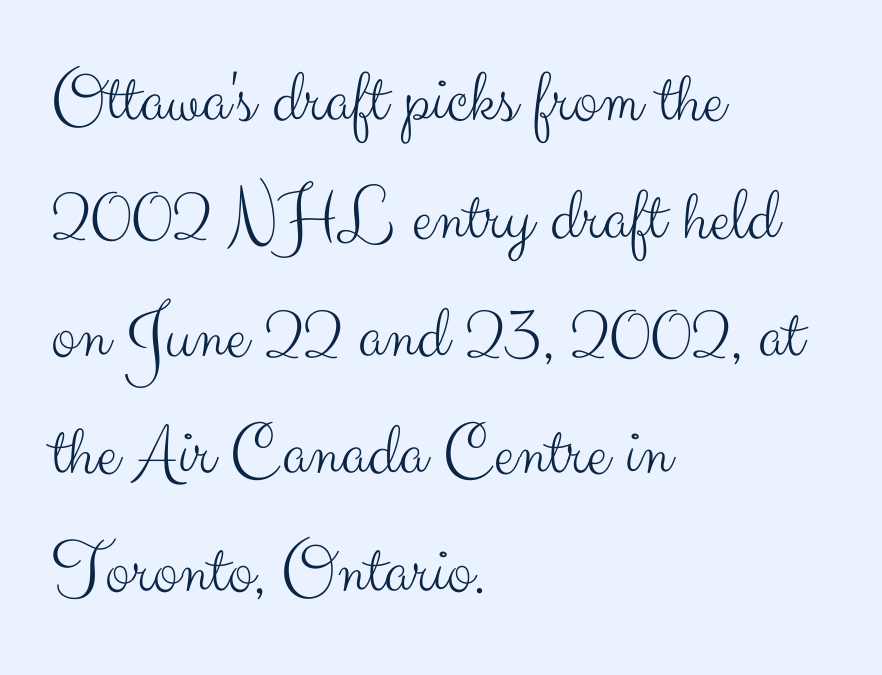
Q: Is the text bold? A: No.
Q: Is the text italic (slanted)? A: Yes.
Q: Is the typeface a serif or a sans-serif typeface? A: Sans-serif.
Q: Is the text underlined? A: No.
Q: How is the paragraph aligned? A: Left-aligned.
Q: Is the spacing between letters normal or unusually wide? A: Normal.
Q: Is the spacing between lines tight, normal or loose? A: Normal.
Q: Width (condensed, normal, or wide)? A: Normal.
Q: Stroke contrast? A: Medium.
Q: x-height? A: Small.
Q: Monospaced? A: No.
